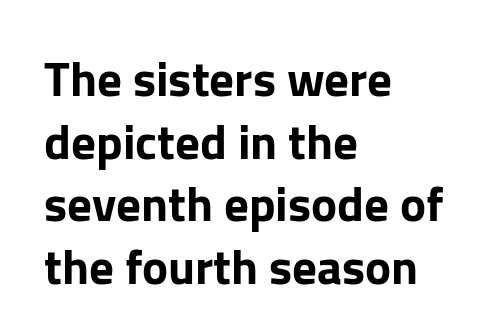
The image shows 49 px sans-serif type, upright; set left-aligned, normal line spacing (1.28x), normal letter spacing, not underlined; low stroke contrast and a medium x-height.
